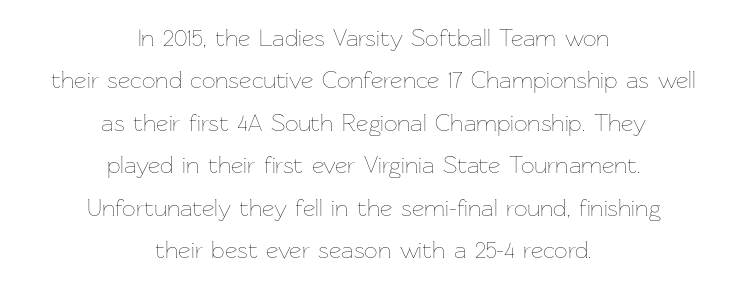
The image shows 24 px text type, upright; set centered, line spacing 1.77x, normal letter spacing, not underlined.
